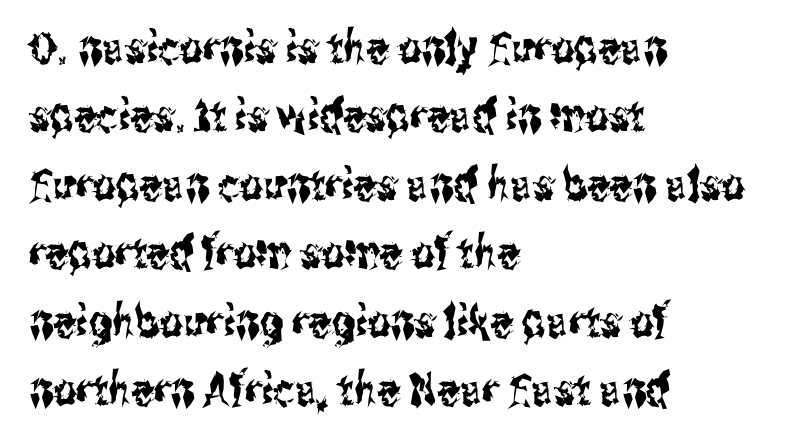
The text was rendered using a sans face with plain stroke endings. The rendering uses natural spacing where letterforms have individual widths. This is the regular roman posture of the typeface. A normal amount of white space separates one row of letters from the next.
